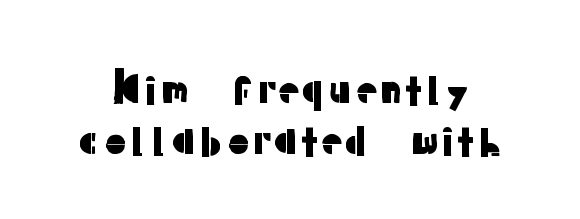
The specimen reads as upright at a glance. This rendering leaves character spacing at its baseline value. Looks like regular typesetting: each glyph gets only the width it needs. The passage shown is not underscored anywhere. Regarding serifs, this sample does without them.
